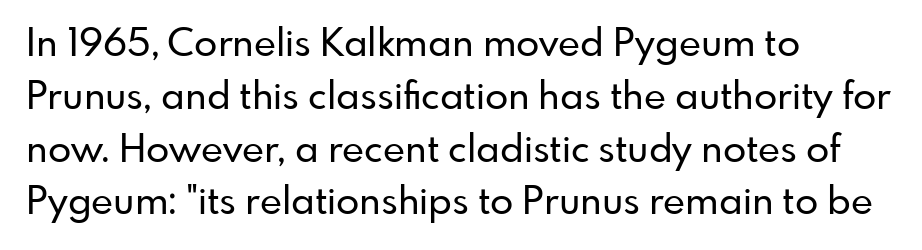
{"serif": "no", "italic": "no", "width": "normal", "stroke_contrast": "low", "x_height": "small", "monospaced": "no", "underline": "no", "align": "left", "line_spacing": "normal", "line_spacing_ratio": 1.39, "letter_spacing": "normal", "letter_spacing_em": 0.0, "glyph_px": 38}
